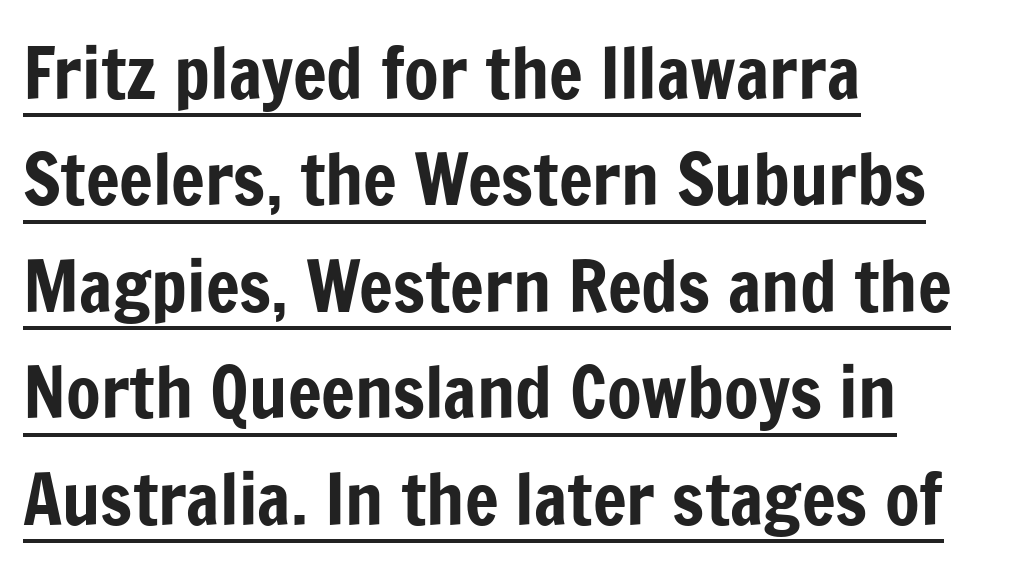
You could not count columns in this text — the font is proportionally spaced. This sample uses an upright cut, with every glyph sitting square on the baseline. The passage shown stacks its lines at a standard gap. The compositor pushed each line to the left boundary. Inter-character spacing is left at the font's built-in metrics. The lettering is marked with a stroke running underneath it.
